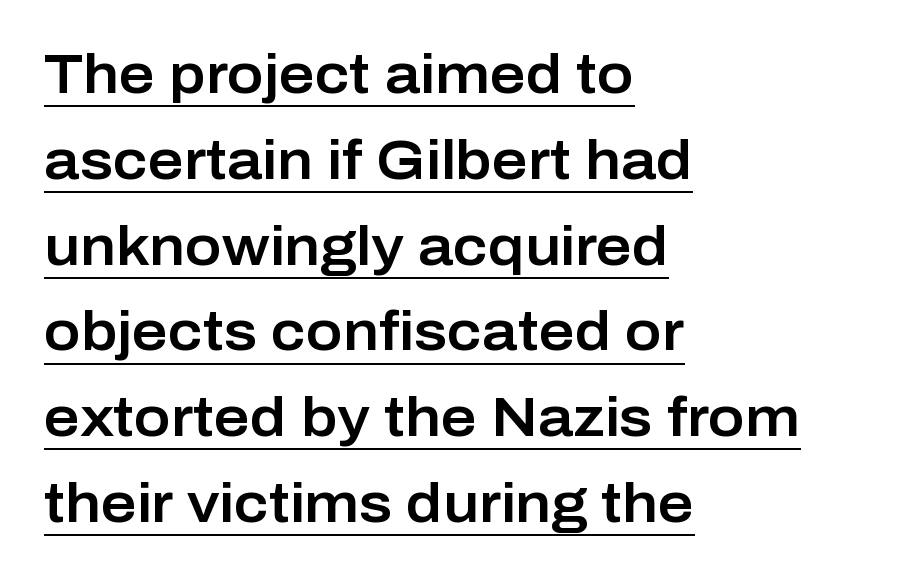
{"serif": "no", "italic": "no", "width": "normal", "stroke_contrast": "low", "x_height": "medium", "monospaced": "no", "underline": "yes", "align": "left", "line_spacing": "normal", "line_spacing_ratio": 1.56, "letter_spacing": "normal", "letter_spacing_em": 0.0, "glyph_px": 55}
